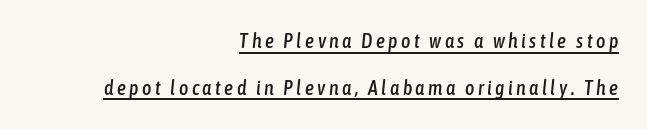
The image shows 20 px text type, italic (leaning right); set right-aligned, loose line spacing (2.34x), underlined.
